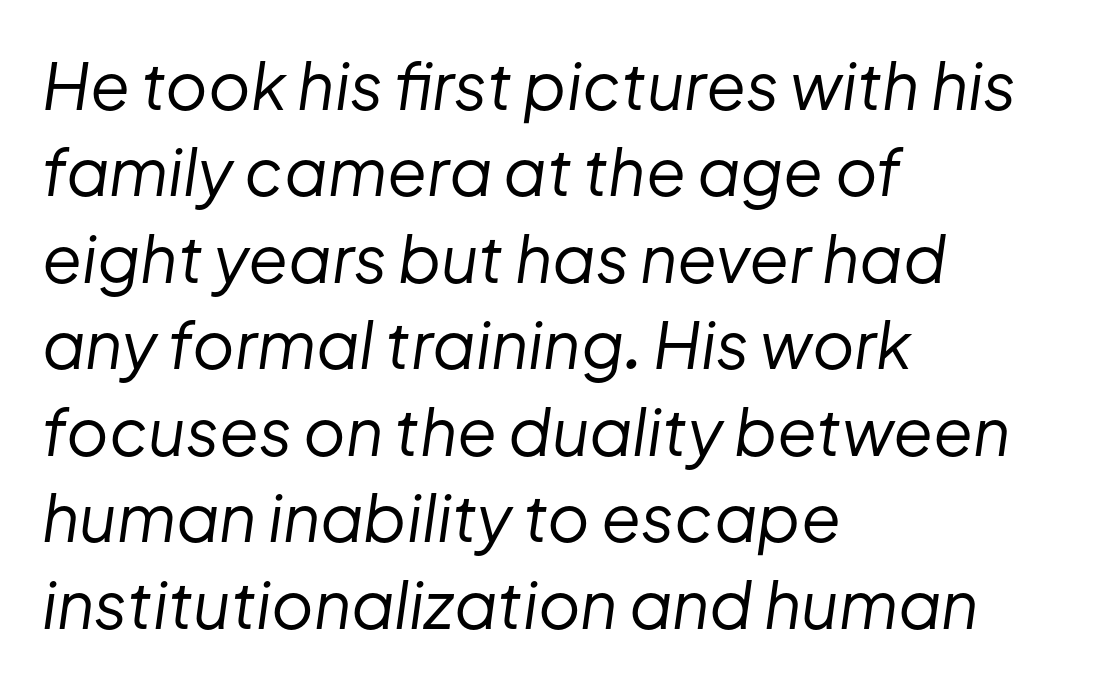
{"italic": "yes", "lean": "right", "slant_degrees": 8, "bold": "no", "weight": "regular", "width": "normal", "stroke_contrast": "low", "x_height": "medium", "monospaced": "no", "underline": "no", "align": "left", "line_spacing": "normal", "line_spacing_ratio": 1.33, "letter_spacing": "normal", "letter_spacing_em": 0.0, "glyph_px": 65}
